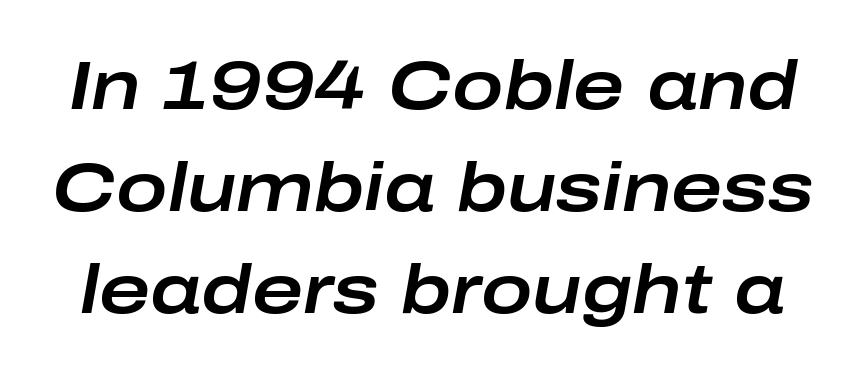
The image shows 69 px wide type, italic (leaning right); set normal line spacing (1.48x), normal letter spacing, not underlined; low stroke contrast and a medium x-height.
